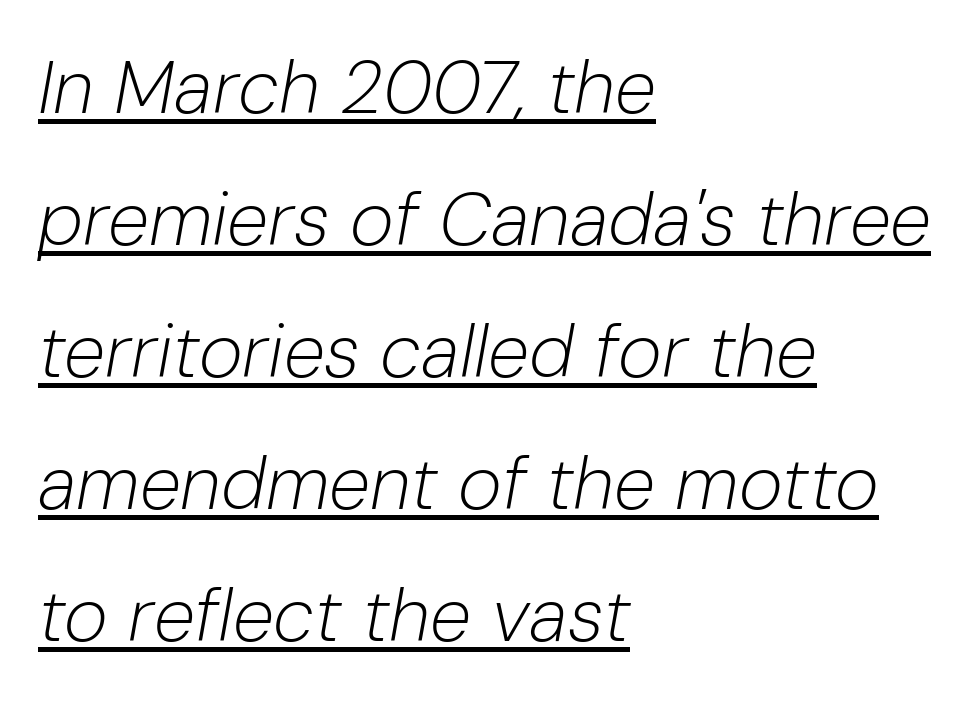
Does the lettering tilt? It does — this is italic. A typographer would call this underscored text. There is no visible air inserted between adjacent glyphs. Bold? No — there's no thickening of the strokes.
